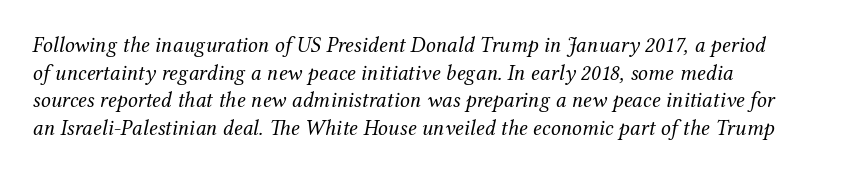
Unbolded letterforms with no extra heft. Observe the ordinary spacing: letters are neighbours, not strangers. Each row of text sits above clean, open space. Italic: yes, the glyphs are oblique. The designer left line spacing at the default. Horizontal alignment here is leftward, the default for most running prose.
